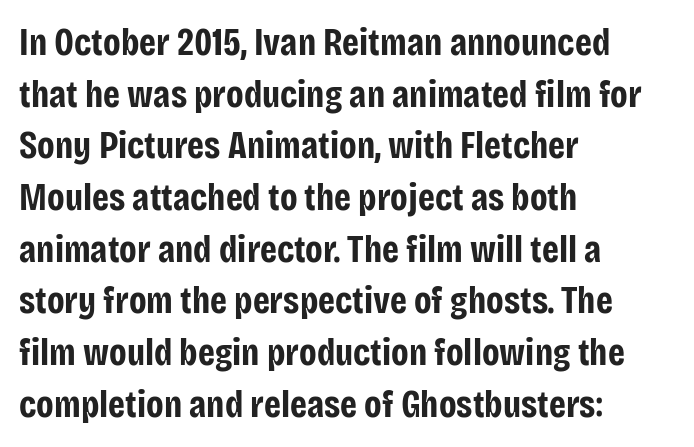
The passage shown has conventional tracking throughout. In terms of leading, this rendering sits right in the middle. Notice how the passage keeps a crisp vertical edge on the left only. Proportional: the letters do not fall into vertical columns. The glyphs in this specimen are sans serif. Style check: upright.
